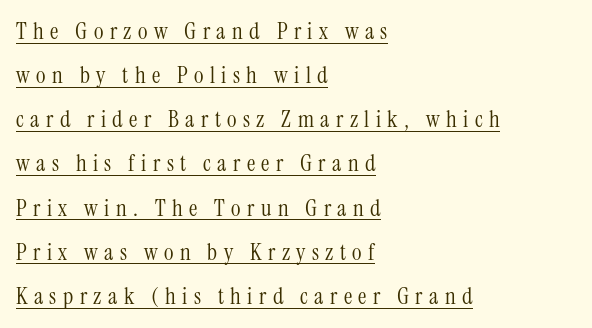
Q: Is the text bold? A: No.
Q: Is the text italic (slanted)? A: No, it is upright.
Q: Is the text underlined? A: Yes.
Q: How is the paragraph aligned? A: Left-aligned.
Q: Is the spacing between letters normal or unusually wide? A: Unusually wide.
Q: Is the spacing between lines tight, normal or loose? A: Loose.
